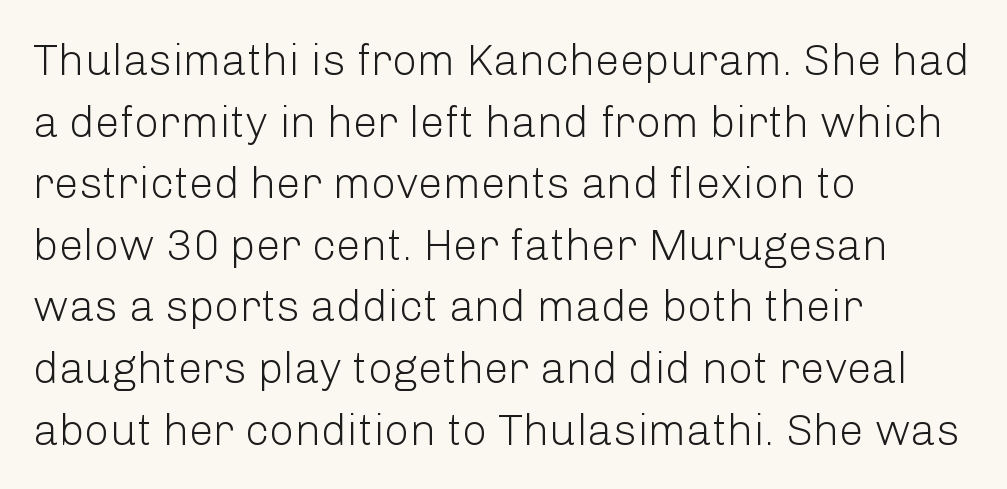
The letters sit at their default tracking, neither squeezed nor spread. The glyphs in this specimen are sans serif. Italic: no, the glyphs are upright roman. You could not count columns in this text — the font is proportionally spaced.
